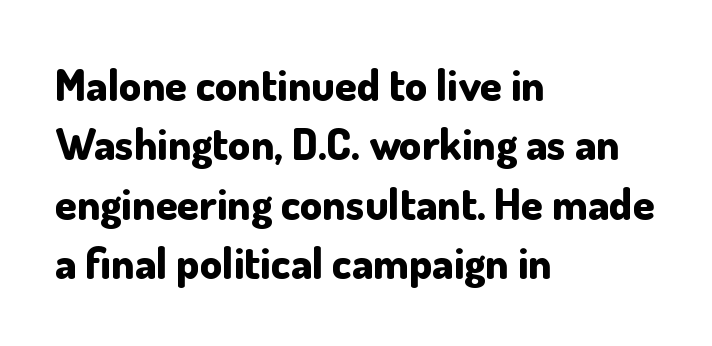
The image shows 44 px bold sans-serif type, upright; set left-aligned, normal line spacing (1.35x), normal letter spacing, not underlined; low stroke contrast and a small x-height.
